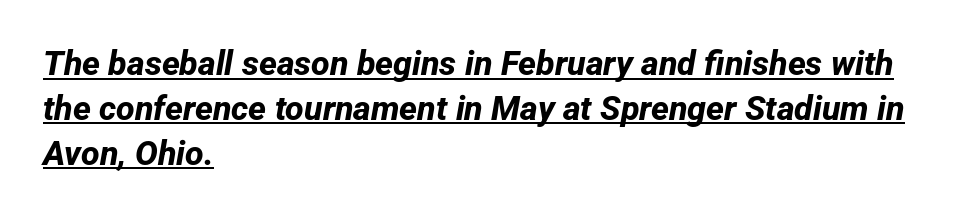
{"serif": "no", "bold": "yes", "weight": "bold", "width": "normal", "stroke_contrast": "low", "x_height": "medium", "monospaced": "no", "underline": "yes", "align": "left", "line_spacing": "normal", "line_spacing_ratio": 1.32, "letter_spacing": "normal", "letter_spacing_em": 0.0, "glyph_px": 34}
